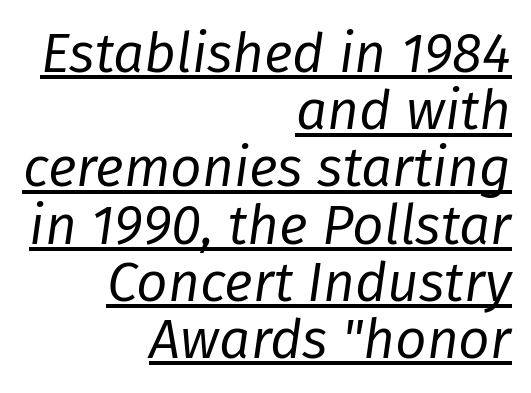
The image shows 55 px regular-weight type, italic (leaning right); set right-aligned, tight line spacing (1.04x), normal letter spacing, underlined; low stroke contrast and a medium x-height.
